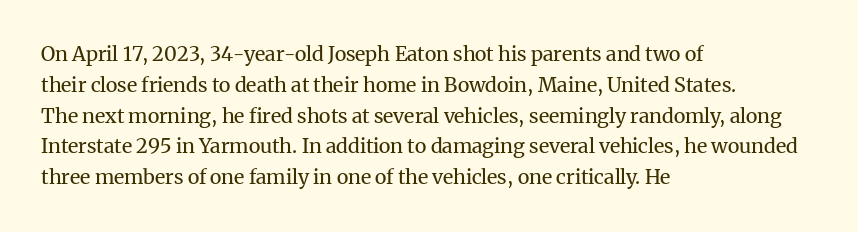
{"italic": "no", "bold": "no", "underline": "no", "align": "left", "line_spacing": "normal", "line_spacing_ratio": 1.54, "letter_spacing": "normal", "letter_spacing_em": 0.0, "glyph_px": 20}
